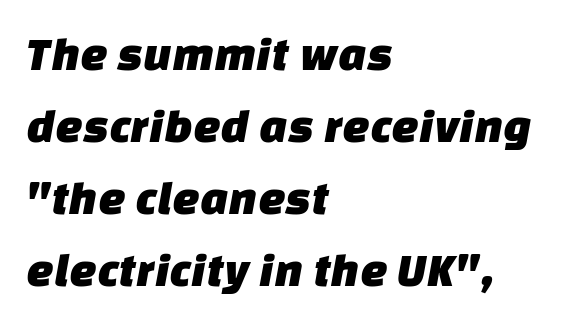
The compositor pushed each line to the left boundary. Plain, unruled lines of type. Character widths vary here, with narrow letters taking less room than wide ones. Serif or sans? Sans — the stroke terminals are bare. Regular leading. Nothing unusual about the tracking: characters are spaced as the font intends.
